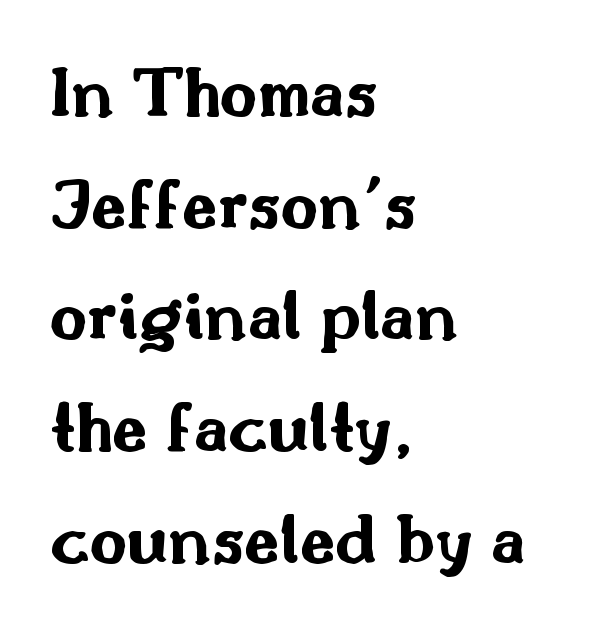
Q: Is the text bold? A: Yes.
Q: Is the text italic (slanted)? A: No, it is upright.
Q: Is the typeface a serif or a sans-serif typeface? A: Sans-serif.
Q: Is the text underlined? A: No.
Q: How is the paragraph aligned? A: Left-aligned.
Q: Is the spacing between letters normal or unusually wide? A: Normal.
Q: Is the spacing between lines tight, normal or loose? A: Normal.
Q: Width (condensed, normal, or wide)? A: Wide.
Q: Stroke contrast? A: Medium.
Q: x-height? A: Small.
Q: Monospaced? A: No.
